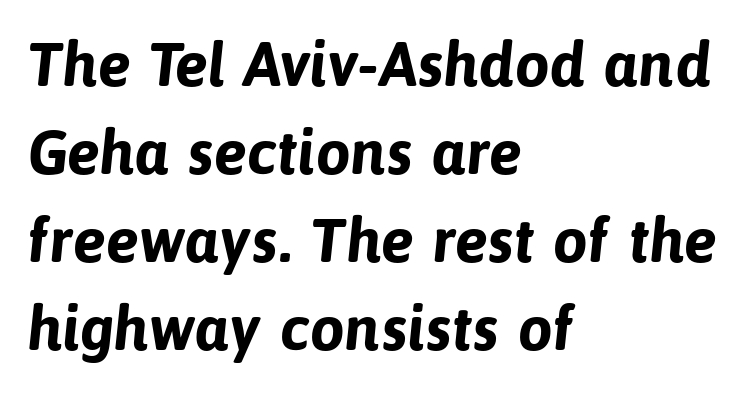
The image shows 62 px bold sans-serif type; set left-aligned, normal line spacing (1.42x), normal letter spacing, not underlined; low stroke contrast and a medium x-height.
